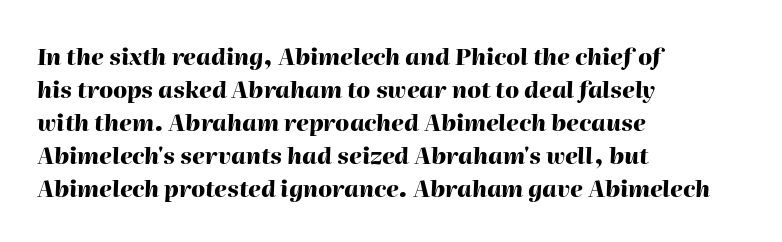
Q: Is the text bold? A: Yes.
Q: Is the text italic (slanted)? A: Yes, it leans right by about 2 degrees.
Q: Is the text underlined? A: No.
Q: How is the paragraph aligned? A: Left-aligned.
Q: Is the spacing between letters normal or unusually wide? A: Normal.
Q: Is the spacing between lines tight, normal or loose? A: Normal.
